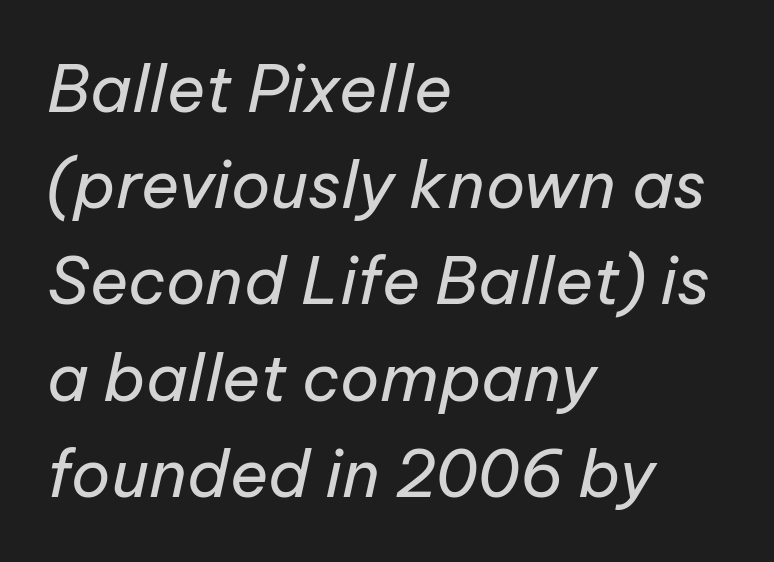
Q: Is the text bold? A: No.
Q: Is the text italic (slanted)? A: Yes, it leans right by about 12 degrees.
Q: Is the text underlined? A: No.
Q: How is the paragraph aligned? A: Left-aligned.
Q: Is the spacing between letters normal or unusually wide? A: Normal.
Q: Is the spacing between lines tight, normal or loose? A: Normal.
Q: Width (condensed, normal, or wide)? A: Normal.
Q: Stroke contrast? A: Low.
Q: x-height? A: Medium.
Q: Monospaced? A: No.
